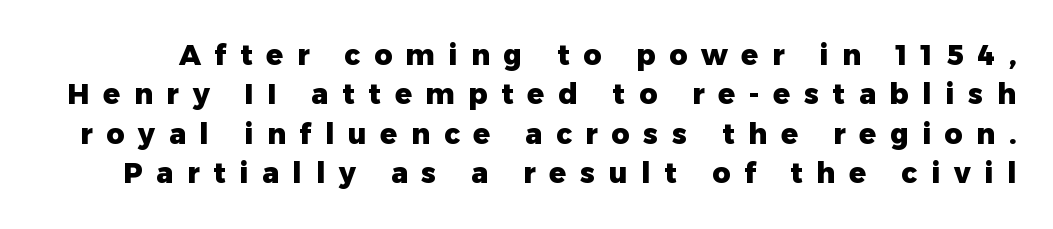
The image shows 28 px heavy sans-serif type, upright; set normal line spacing (1.41x), unusually wide letter spacing (+0.49 em), not underlined; low stroke contrast and a medium x-height.
